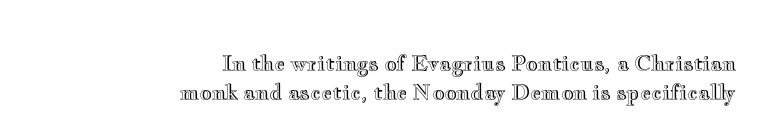
The image shows 21 px text type, upright; set right-aligned, normal line spacing (1.38x), normal letter spacing, not underlined.
